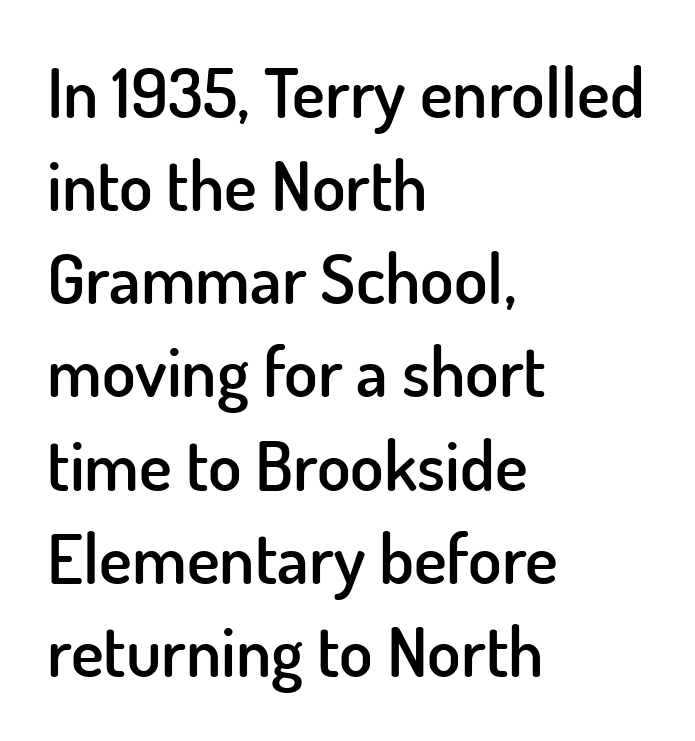
Q: Is the text bold? A: Semi-bold.
Q: Is the text italic (slanted)? A: No, it is upright.
Q: Is the typeface a serif or a sans-serif typeface? A: Sans-serif.
Q: Is the text underlined? A: No.
Q: How is the paragraph aligned? A: Left-aligned.
Q: Is the spacing between letters normal or unusually wide? A: Normal.
Q: Is the spacing between lines tight, normal or loose? A: Normal.
Q: Width (condensed, normal, or wide)? A: Normal.
Q: Stroke contrast? A: Low.
Q: x-height? A: Small.
Q: Monospaced? A: No.
